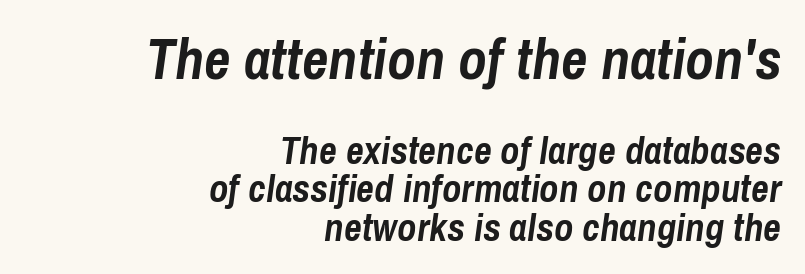
The image shows 58 px semibold, condensed type, italic (leaning right); set right-aligned, tight line spacing (0.98x), normal letter spacing, not underlined; the first (top) block is 1.49x larger; low stroke contrast and a medium x-height.
